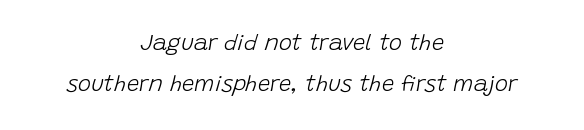
Just letters on the line, the space beneath them empty. Weight: in the light-to-regular range. Notice how the stems are inclined rather than vertical — that's the hallmark of italics. Line starts and ends both wander, symmetrically.
